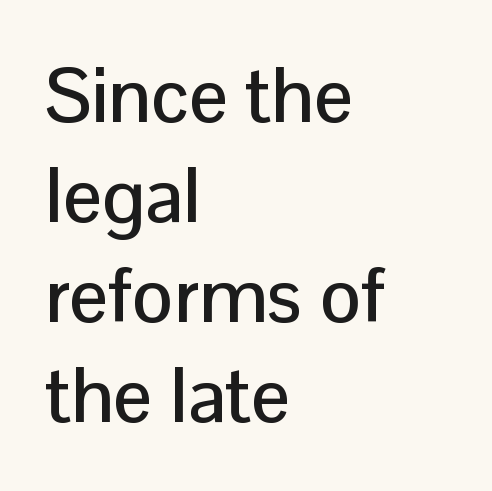
Reading down the block, your eye returns to a fixed left position each line. The rows are spaced the way most documents space them. Between one letter and the next there's only the usual sliver of space. Descenders hang freely into open space. Here the designer chose a conventional face with non-uniform glyph widths.
